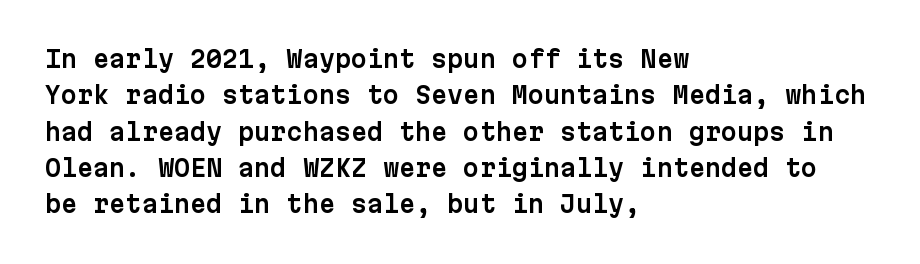
Style check: upright. Honestly, the letter spacing is just normal — you wouldn't notice it. Short and long lines alike share a common starting point at left. Any mark beneath the type? The region is blank. Interline gaps are of average width in this sample.
